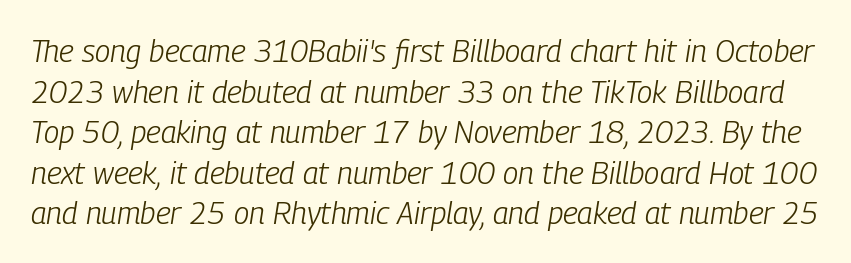
{"italic": "yes", "lean": "right", "slant_degrees": 9, "bold": "no", "weight": "light", "width": "condensed", "stroke_contrast": "low", "x_height": "medium", "monospaced": "no", "underline": "no", "line_spacing": "normal", "line_spacing_ratio": 1.31, "letter_spacing": "normal", "letter_spacing_em": 0.0, "glyph_px": 31}
